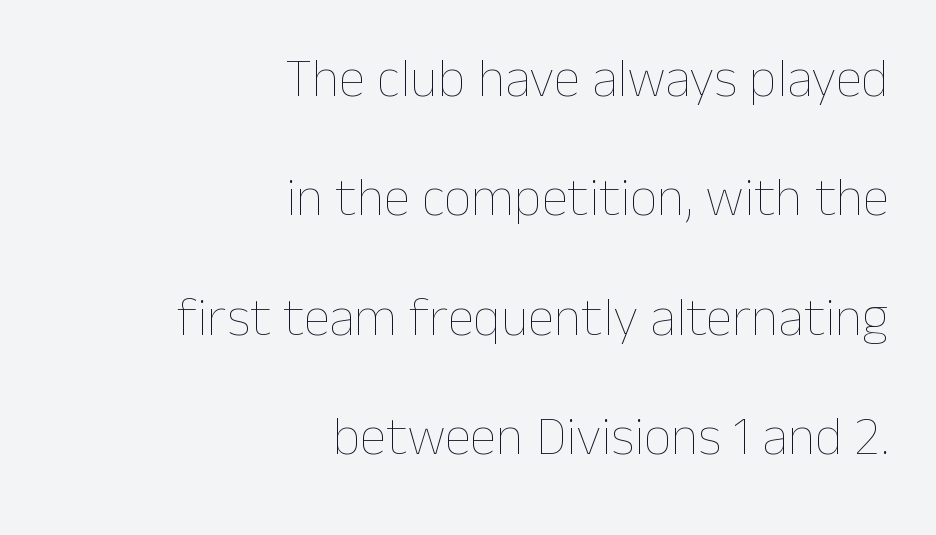
This rendering leaves character spacing at its baseline value. The typesetter chose a ragged-left arrangement here. The axis of the letterforms is exactly vertical. Think of a printed novel: that variable character pitch is what you see here. A quiet, ordinary-to-light weight characterises the typeface. A bare baseline throughout the passage.
